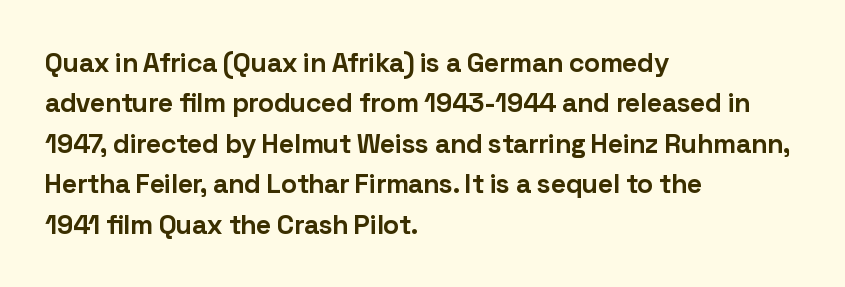
Q: Is the text bold? A: Yes.
Q: Is the text italic (slanted)? A: No, it is upright.
Q: Is the text underlined? A: No.
Q: How is the paragraph aligned? A: Left-aligned.
Q: Is the spacing between letters normal or unusually wide? A: Normal.
Q: Is the spacing between lines tight, normal or loose? A: Normal.
